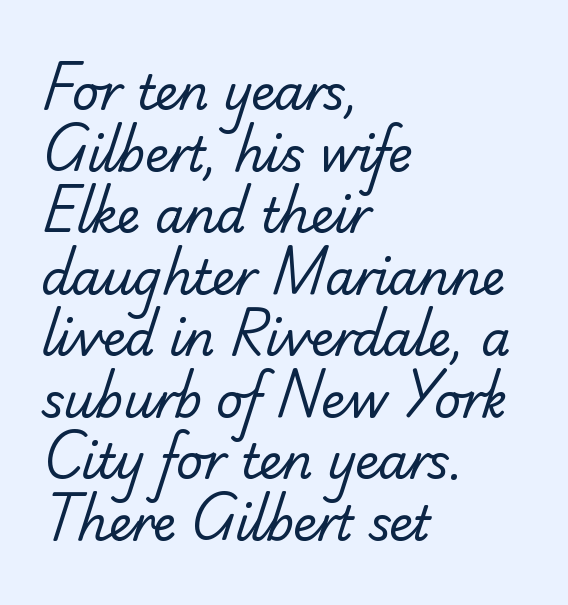
The baseline area is clear. This sample has the flowing, uneven cadence of proportional lettering. Stems and bowls with no extra thickness — not bold. Glyph-to-glyph distance matches everyday printed text. Horizontally, the lines are justified to the leading edge only.
